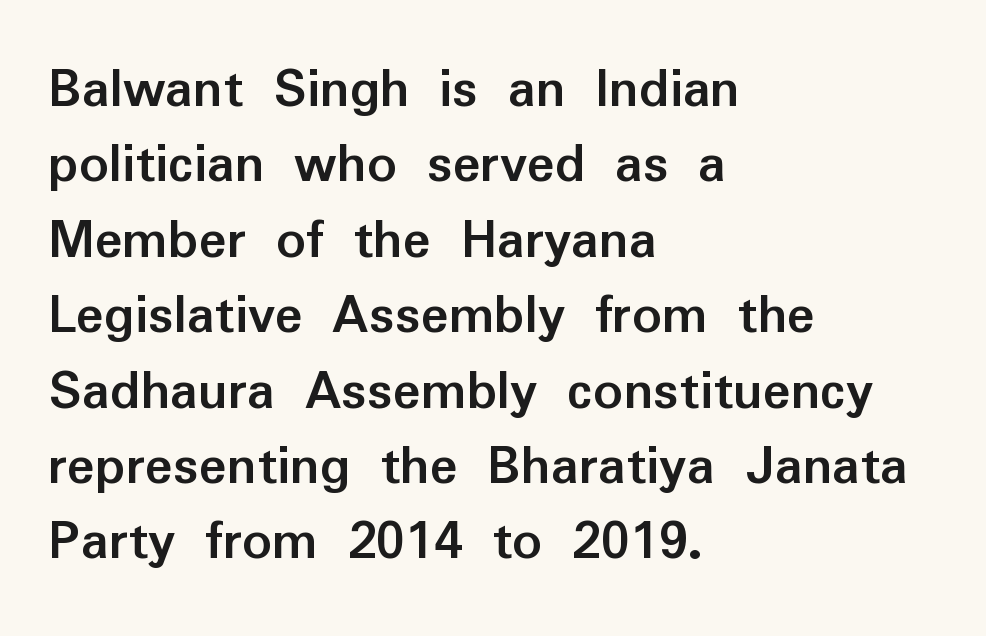
Q: Is the text bold? A: Yes.
Q: Is the text italic (slanted)? A: No, it is upright.
Q: Is the typeface a serif or a sans-serif typeface? A: Sans-serif.
Q: Is the text underlined? A: No.
Q: How is the paragraph aligned? A: Left-aligned.
Q: Is the spacing between letters normal or unusually wide? A: Normal.
Q: Is the spacing between lines tight, normal or loose? A: Normal.
Q: Width (condensed, normal, or wide)? A: Normal.
Q: Stroke contrast? A: Low.
Q: x-height? A: Medium.
Q: Monospaced? A: No.
